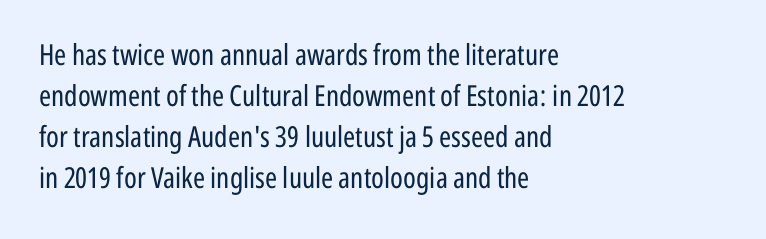
The image shows 29 px regular-weight, condensed sans-serif type, upright; set left-aligned, normal line spacing (1.41x), normal letter spacing, not underlined; low stroke contrast and a medium x-height.
